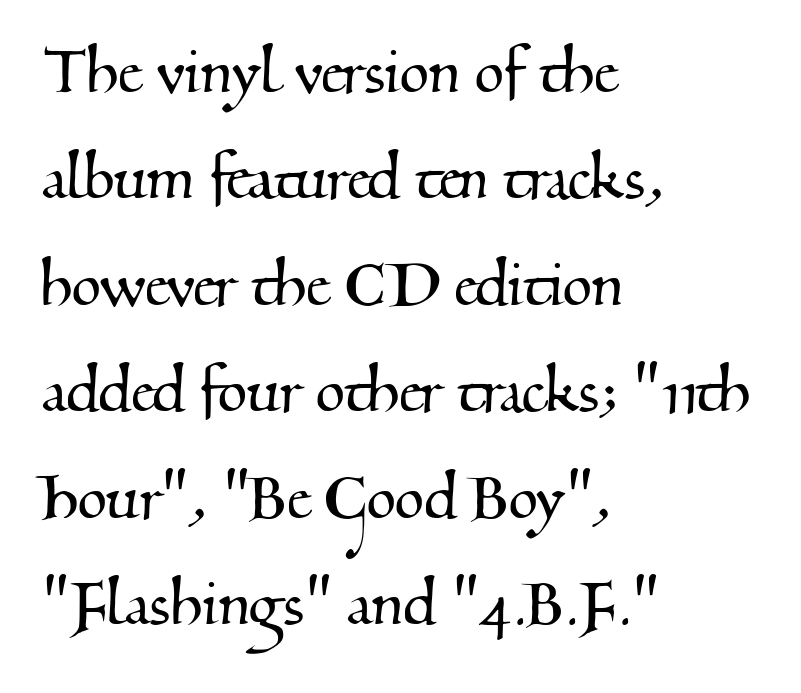
{"serif": "yes", "width": "normal", "stroke_contrast": "medium", "x_height": "small", "monospaced": "no", "underline": "no", "align": "left", "line_spacing": "normal", "line_spacing_ratio": 1.4, "letter_spacing": "normal", "letter_spacing_em": 0.0, "glyph_px": 76}
